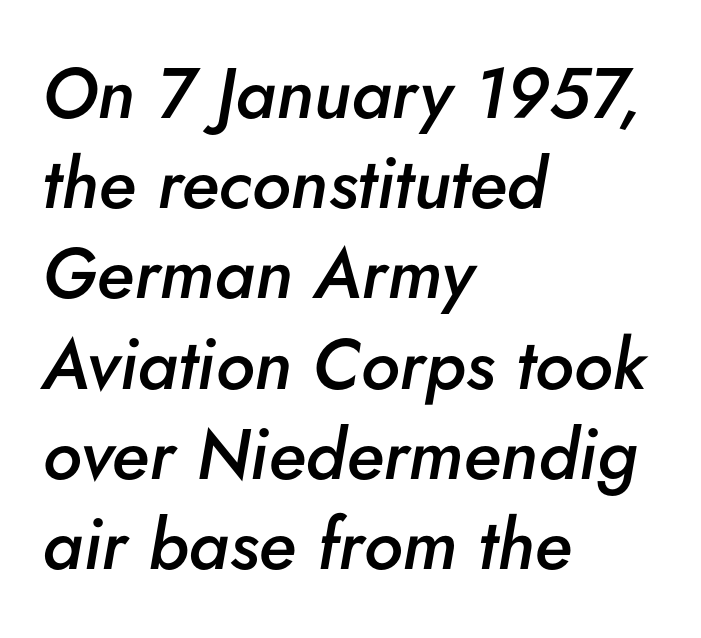
{"italic": "yes", "lean": "right", "slant_degrees": 5, "bold": "semi", "weight": "semibold", "width": "normal", "stroke_contrast": "low", "x_height": "small", "monospaced": "no", "underline": "no", "align": "left", "line_spacing": "normal", "line_spacing_ratio": 1.27, "letter_spacing": "normal", "letter_spacing_em": 0.0, "glyph_px": 71}
